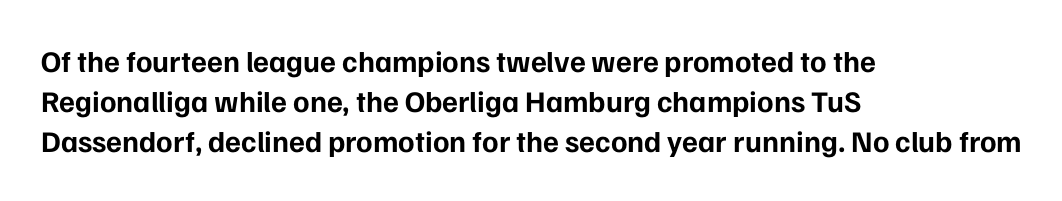
The typesetter chose a ragged-right arrangement here. You'd pick this weight for a headline — it's a proper bold. Decoration check: the copy has no underline. In terms of leading, this rendering sits right in the middle. The letters sit at their default tracking, neither squeezed nor spread. Proportional: the letters do not fall into vertical columns.
